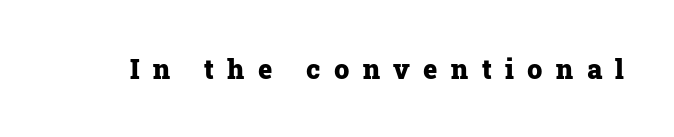
{"italic": "no", "bold": "yes", "underline": "no", "letter_spacing": "wide", "letter_spacing_em": 0.5, "glyph_px": 27}
